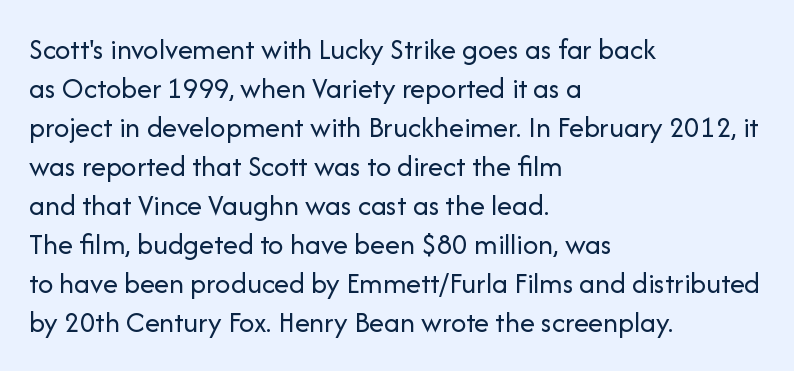
Q: Is the text bold? A: No.
Q: Is the text italic (slanted)? A: No, it is upright.
Q: Is the typeface a serif or a sans-serif typeface? A: Sans-serif.
Q: Is the text underlined? A: No.
Q: How is the paragraph aligned? A: Left-aligned.
Q: Is the spacing between letters normal or unusually wide? A: Normal.
Q: Is the spacing between lines tight, normal or loose? A: Normal.
Q: Width (condensed, normal, or wide)? A: Normal.
Q: Stroke contrast? A: Low.
Q: x-height? A: Medium.
Q: Monospaced? A: No.
